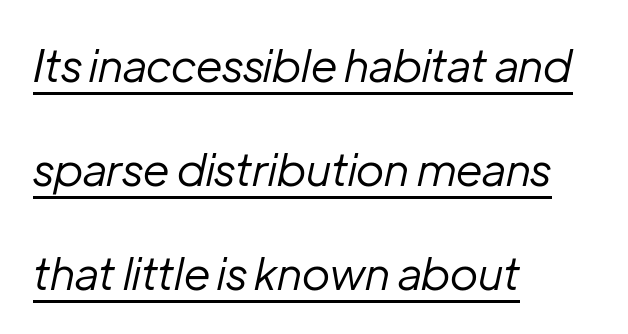
Q: Is the text bold? A: No.
Q: Is the text italic (slanted)? A: Yes, it leans right by about 12 degrees.
Q: Is the text underlined? A: Yes.
Q: How is the paragraph aligned? A: Left-aligned.
Q: Is the spacing between letters normal or unusually wide? A: Normal.
Q: Is the spacing between lines tight, normal or loose? A: Loose.
Q: Width (condensed, normal, or wide)? A: Normal.
Q: Stroke contrast? A: Low.
Q: x-height? A: Medium.
Q: Monospaced? A: No.
